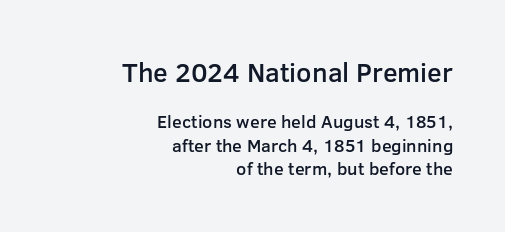
{"italic": "no", "bold": "semi", "underline": "no", "align": "right", "line_spacing": "normal", "line_spacing_ratio": 1.29, "letter_spacing": "normal", "letter_spacing_em": 0.0, "larger_block": "first", "size_ratio": 1.5, "glyph_px": 27}
